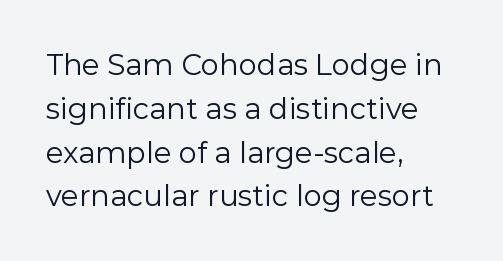
This is not heavy type; no bold has been used. A typesetter would call this proportional, since set widths differ per character. Compared with typical body copy, the letter spacing here is the same. The passage shown is not underscored anywhere.
